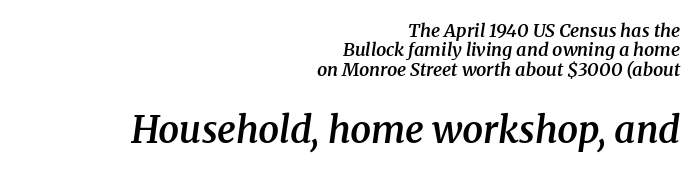
The image shows 37 px semibold serif type, italic (leaning right); set right-aligned, tight line spacing (1.07x), normal letter spacing, not underlined; the second (bottom) block is 2.06x larger; medium stroke contrast and a medium x-height.
